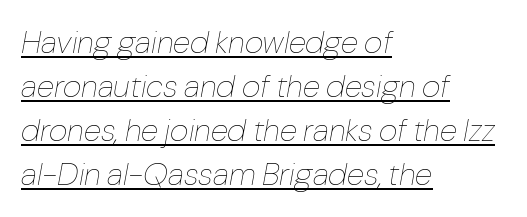
{"italic": "yes", "lean": "right", "slant_degrees": 10, "bold": "no", "weight": "thin", "width": "normal", "stroke_contrast": "low", "x_height": "medium", "monospaced": "no", "underline": "yes", "align": "left", "line_spacing": "normal", "line_spacing_ratio": 1.38, "letter_spacing": "normal", "letter_spacing_em": 0.0, "glyph_px": 32}
